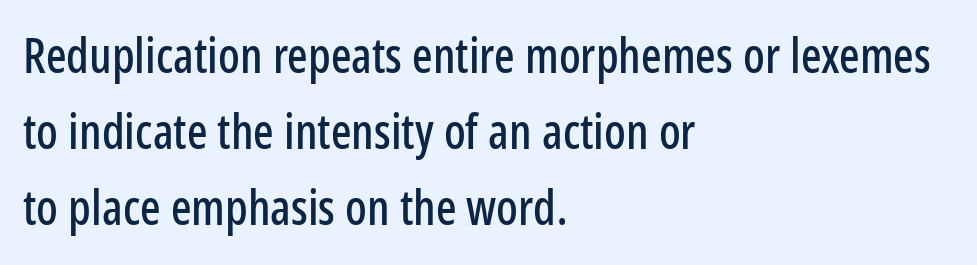
The image shows 48 px condensed sans-serif type, upright; set left-aligned, normal line spacing (1.58x), normal letter spacing, not underlined; low stroke contrast and a medium x-height.
